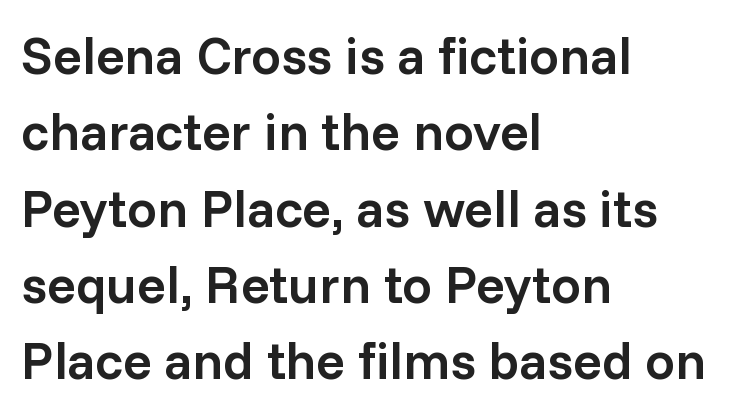
{"serif": "no", "italic": "no", "bold": "semi", "weight": "semibold", "width": "normal", "stroke_contrast": "low", "x_height": "medium", "monospaced": "no", "underline": "no", "align": "left", "line_spacing": "normal", "line_spacing_ratio": 1.44, "letter_spacing": "normal", "letter_spacing_em": 0.0, "glyph_px": 53}
